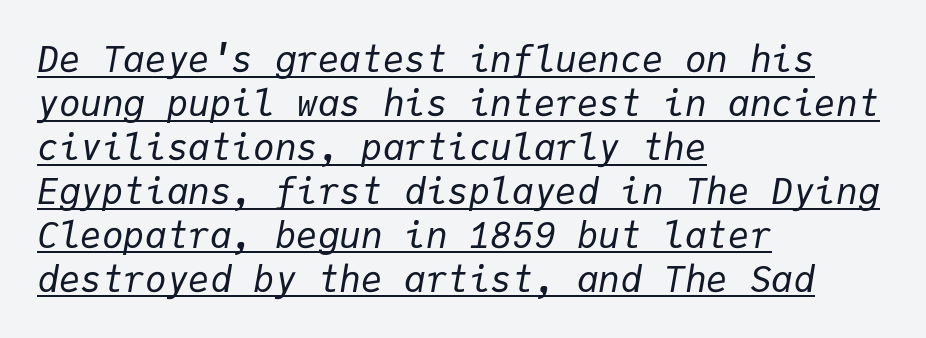
Standard letterfit; no display-style spreading of the glyphs. Which margin do the lines hug? The left one — the right edge is uneven. A continuous stroke trails under the words, as in a hyperlink. There's an unmistakable incline to the writing here. Each letter, wide or thin by design, is forced into the same width here. Is this a heavy cut? Hardly; it is regular or lighter.
